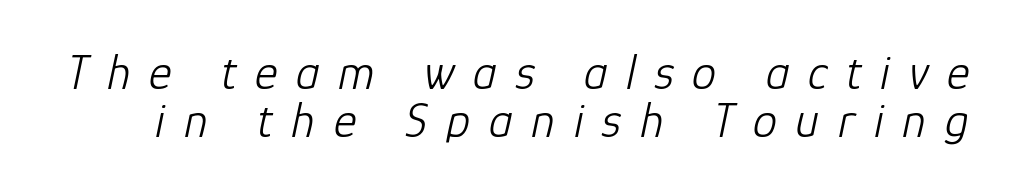
The image shows 49 px light type, italic (leaning right); set tight line spacing (0.98x), unusually wide letter spacing (+0.38 em), not underlined; low stroke contrast and a medium x-height.
